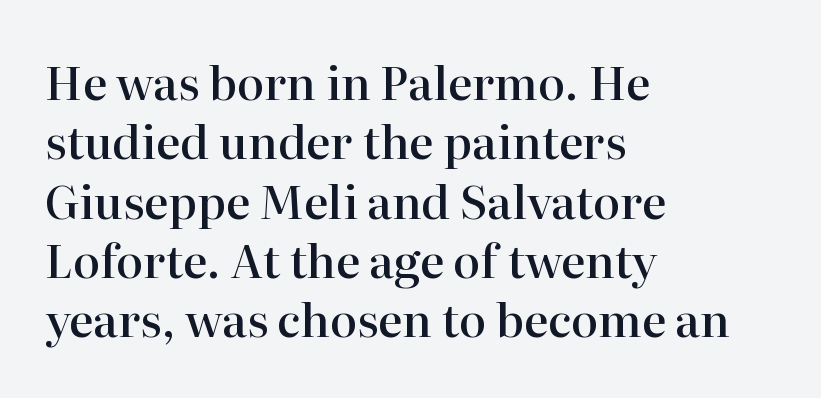
Q: Is the text bold? A: Semi-bold.
Q: Is the text italic (slanted)? A: No, it is upright.
Q: Is the typeface a serif or a sans-serif typeface? A: Serif.
Q: Is the text underlined? A: No.
Q: How is the paragraph aligned? A: Left-aligned.
Q: Is the spacing between letters normal or unusually wide? A: Normal.
Q: Is the spacing between lines tight, normal or loose? A: Normal.
Q: Width (condensed, normal, or wide)? A: Normal.
Q: Stroke contrast? A: High.
Q: x-height? A: Medium.
Q: Monospaced? A: No.
